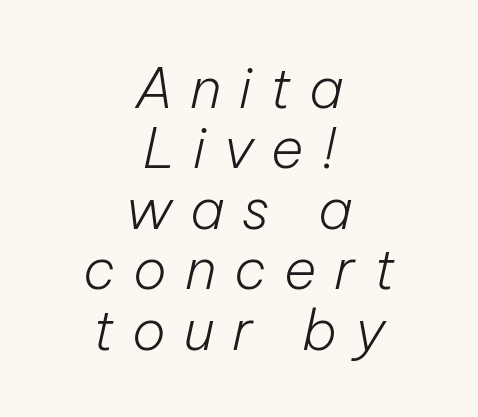
Q: Is the text bold? A: No.
Q: Is the text italic (slanted)? A: Yes, it leans right by about 12 degrees.
Q: Is the text underlined? A: No.
Q: How is the paragraph aligned? A: Centered.
Q: Is the spacing between letters normal or unusually wide? A: Unusually wide.
Q: Is the spacing between lines tight, normal or loose? A: Tight.
Q: Width (condensed, normal, or wide)? A: Normal.
Q: Stroke contrast? A: Low.
Q: x-height? A: Medium.
Q: Monospaced? A: No.
